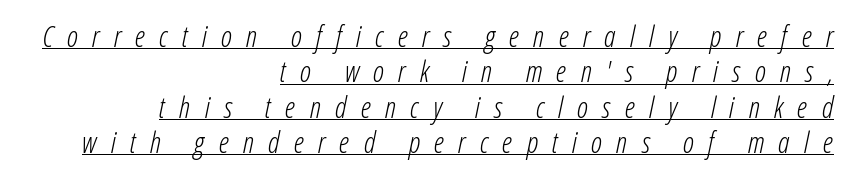
Line endings align vertically; line beginnings do not. These glyphs show unthickened strokes, regular width or finer. Tall strokes in this sample are angled rather than plumb. A rule runs beneath these lines of type.
